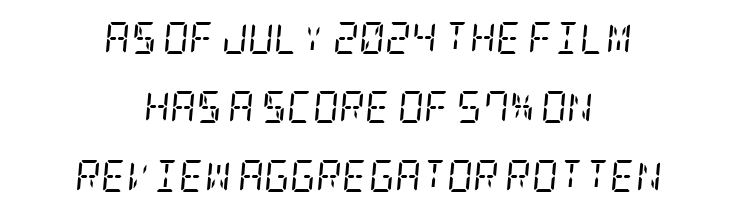
Q: Is the text bold? A: No.
Q: Is the text italic (slanted)? A: Yes, it leans right by about 5 degrees.
Q: Is the typeface a serif or a sans-serif typeface? A: Serif.
Q: Is the text underlined? A: No.
Q: How is the paragraph aligned? A: Centered.
Q: Is the spacing between letters normal or unusually wide? A: Normal.
Q: Is the spacing between lines tight, normal or loose? A: Loose.
Q: Width (condensed, normal, or wide)? A: Condensed.
Q: Stroke contrast? A: Low.
Q: x-height? A: Large.
